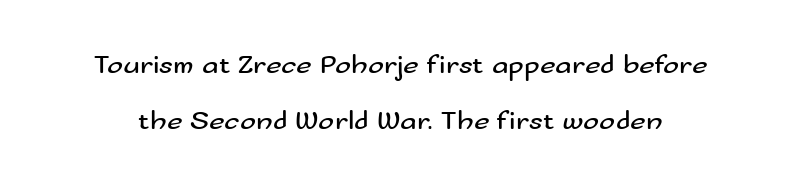
Q: Is the text bold? A: No.
Q: Is the text italic (slanted)? A: No, it is upright.
Q: Is the text underlined? A: No.
Q: Is the spacing between letters normal or unusually wide? A: Normal.
Q: Is the spacing between lines tight, normal or loose? A: Loose.
